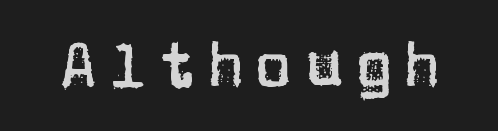
{"serif": "no", "italic": "no", "width": "normal", "stroke_contrast": "low", "x_height": "large", "monospaced": "no", "underline": "no", "glyph_px": 61}
